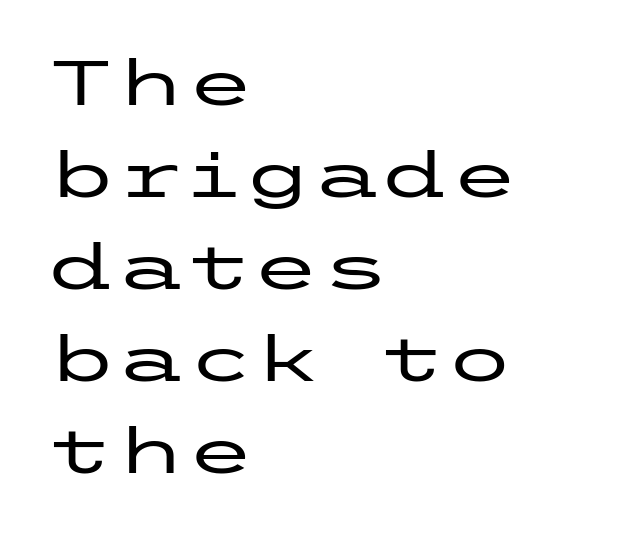
Letter spacing: default. The rendering uses a moderate line-height, typical for paragraphs. Line starts are locked; line ends wander. Designer's note — italics off, roman on.
